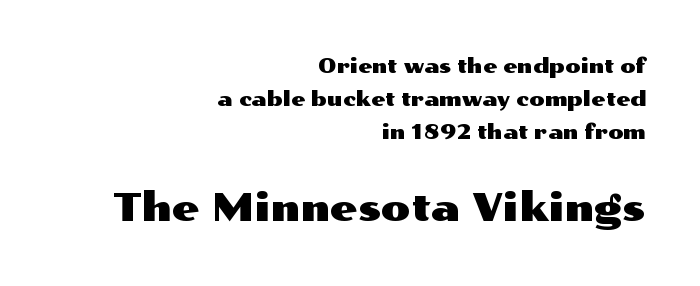
{"serif": "no", "italic": "no", "width": "wide", "stroke_contrast": "medium", "x_height": "medium", "monospaced": "no", "underline": "no", "align": "right", "line_spacing": "normal", "line_spacing_ratio": 1.65, "letter_spacing": "normal", "letter_spacing_em": 0.0, "larger_block": "second", "size_ratio": 1.95, "glyph_px": 39}
